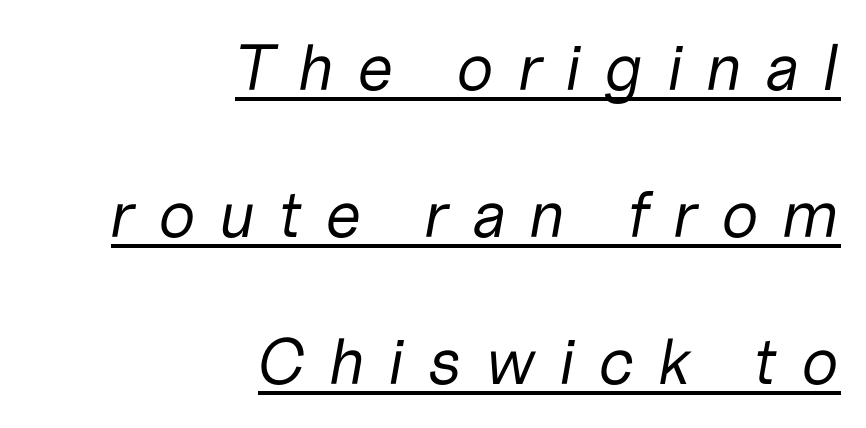
{"italic": "yes", "lean": "right", "slant_degrees": 10, "bold": "no", "weight": "regular", "width": "normal", "stroke_contrast": "low", "x_height": "medium", "monospaced": "no", "underline": "yes", "align": "right", "line_spacing": "loose", "line_spacing_ratio": 2.26, "letter_spacing": "wide", "letter_spacing_em": 0.35, "glyph_px": 65}
